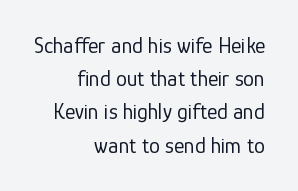
{"italic": "no", "bold": "no", "underline": "no", "align": "right", "line_spacing": "normal", "line_spacing_ratio": 1.51, "letter_spacing": "normal", "letter_spacing_em": 0.0, "glyph_px": 22}
